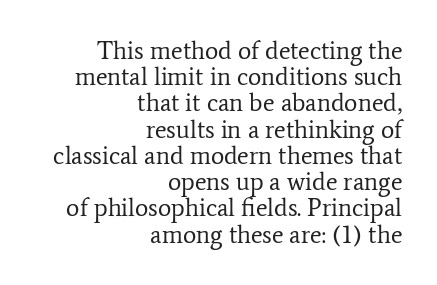
{"italic": "no", "bold": "no", "underline": "no", "align": "right", "line_spacing": "tight", "line_spacing_ratio": 1.05, "letter_spacing": "normal", "letter_spacing_em": 0.0, "glyph_px": 25}
